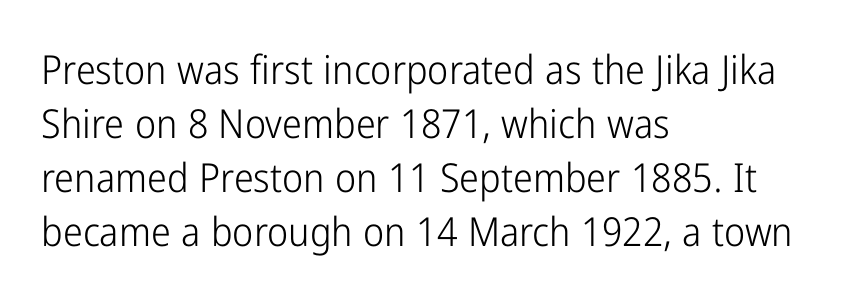
Compared with a centered layout, this one pins lines to the left instead. No italicization has been applied; the sample stays upright. The type is set solid horizontally, with unmodified tracking. Looks like regular typesetting: each glyph gets only the width it needs. The passage shown is not bold in any degree. The font family rendered here belongs to the sans-serif group.
